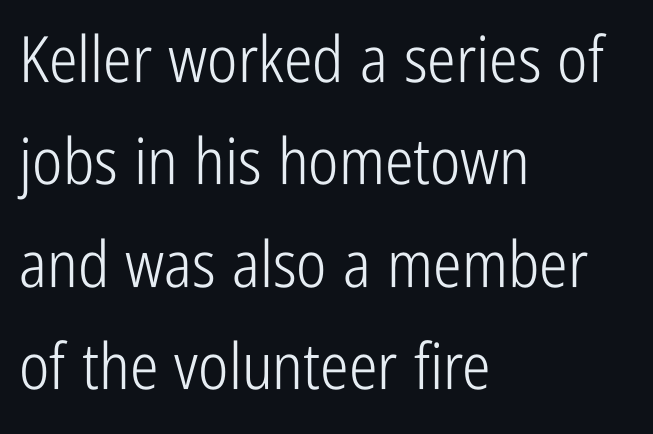
{"serif": "no", "italic": "no", "bold": "no", "weight": "light", "width": "condensed", "stroke_contrast": "low", "x_height": "medium", "monospaced": "no", "underline": "no", "align": "left", "line_spacing": "normal", "line_spacing_ratio": 1.6, "letter_spacing": "normal", "letter_spacing_em": 0.0, "glyph_px": 64}
